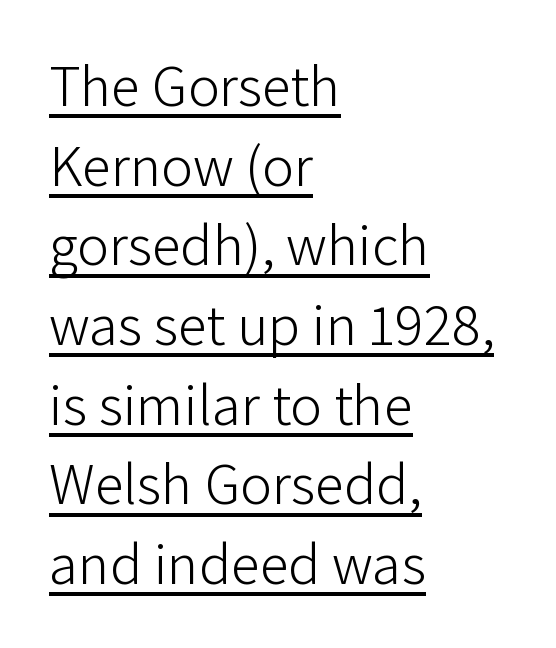
{"serif": "no", "italic": "no", "bold": "no", "weight": "light", "width": "normal", "stroke_contrast": "low", "x_height": "medium", "monospaced": "no", "underline": "yes", "align": "left", "line_spacing": "normal", "line_spacing_ratio": 1.35, "letter_spacing": "normal", "letter_spacing_em": 0.0, "glyph_px": 59}
